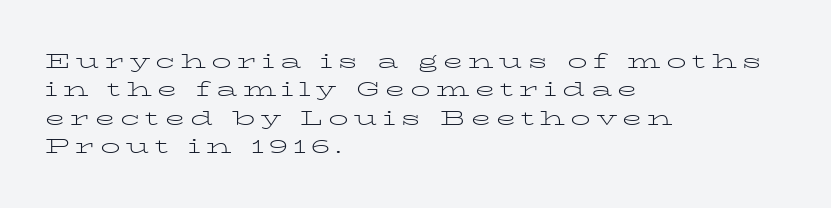
Q: Is the text bold? A: No.
Q: Is the text italic (slanted)? A: No, it is upright.
Q: Is the text underlined? A: No.
Q: How is the paragraph aligned? A: Left-aligned.
Q: Is the spacing between letters normal or unusually wide? A: Unusually wide.
Q: Is the spacing between lines tight, normal or loose? A: Normal.
